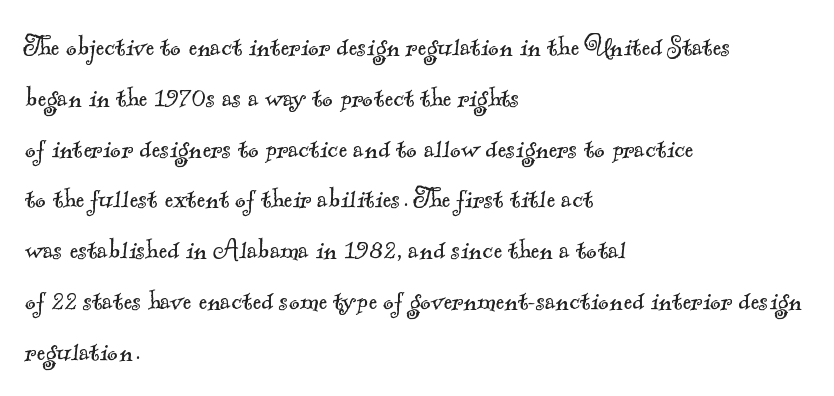
Left-aligned paragraph, ragged on the right. Check the space under the baseline: it is left empty. Letterform terminals end in serifs throughout the passage. The tracking reads as untouched default to a designer's eye. Think of a printed novel: that variable character pitch is what you see here.
